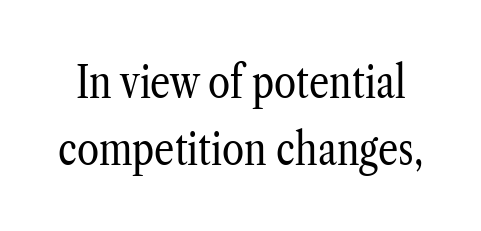
The image shows 45 px regular-weight, condensed serif type, upright; set normal line spacing (1.48x), normal letter spacing, not underlined; low stroke contrast and a medium x-height.
